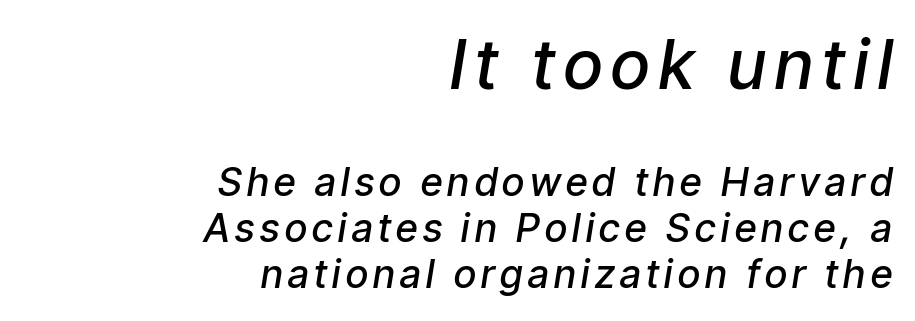
In this sample the first text group is rendered at the bigger scale. The passage shown is not underscored anywhere. Designer's note — italics engaged. Which margin do the lines hug? The right one — the left edge is uneven.
